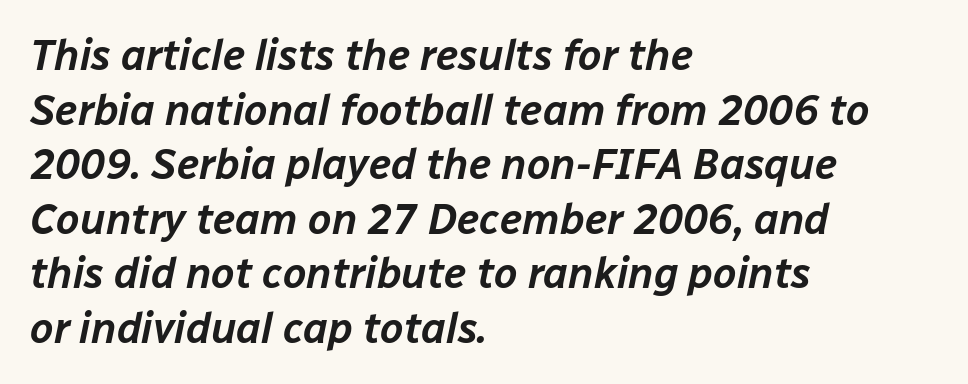
Q: Is the text italic (slanted)? A: Yes, it leans right by about 12 degrees.
Q: Is the text underlined? A: No.
Q: How is the paragraph aligned? A: Left-aligned.
Q: Is the spacing between letters normal or unusually wide? A: Normal.
Q: Is the spacing between lines tight, normal or loose? A: Normal.
Q: Width (condensed, normal, or wide)? A: Normal.
Q: Stroke contrast? A: Low.
Q: x-height? A: Medium.
Q: Monospaced? A: No.
